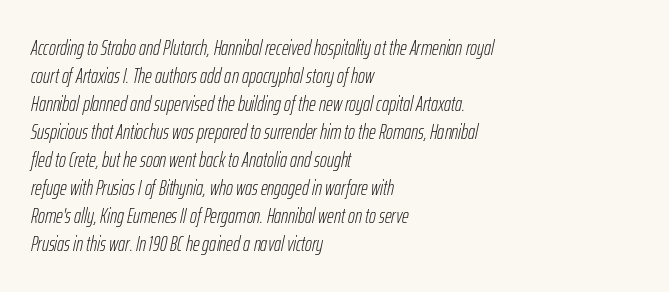
{"italic": "yes", "lean": "right", "slant_degrees": 12, "bold": "no", "underline": "no", "align": "left", "line_spacing": "normal", "line_spacing_ratio": 1.33, "letter_spacing": "normal", "letter_spacing_em": 0.0, "glyph_px": 21}
